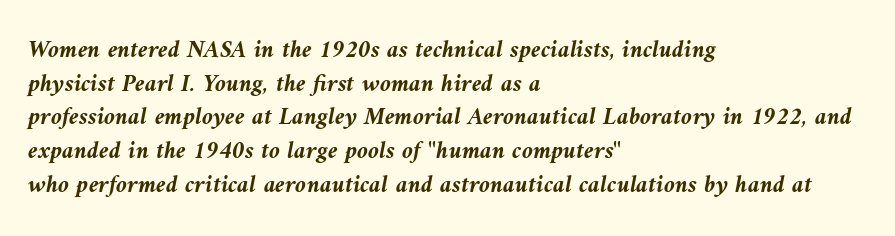
The image shows 25 px bold type, italic (leaning left); set left-aligned, normal line spacing (1.35x), normal letter spacing, not underlined.
